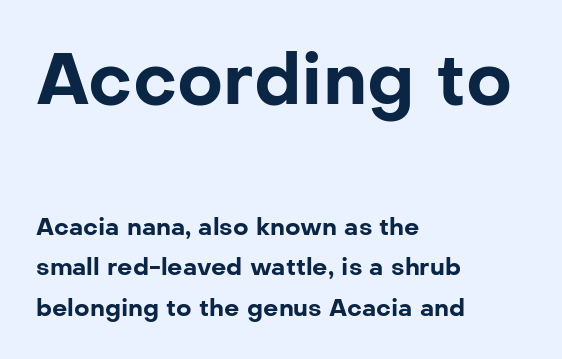
Q: Is the text bold? A: Yes.
Q: Is the text italic (slanted)? A: No, it is upright.
Q: Is the typeface a serif or a sans-serif typeface? A: Sans-serif.
Q: Is the text underlined? A: No.
Q: How is the paragraph aligned? A: Left-aligned.
Q: Is the spacing between letters normal or unusually wide? A: Normal.
Q: Is the spacing between lines tight, normal or loose? A: Normal.
Q: Which block of text is set in a larger size, the first (top) or the second (bottom)? A: The first (top) one.
Q: Width (condensed, normal, or wide)? A: Normal.
Q: Stroke contrast? A: Low.
Q: x-height? A: Medium.
Q: Monospaced? A: No.
